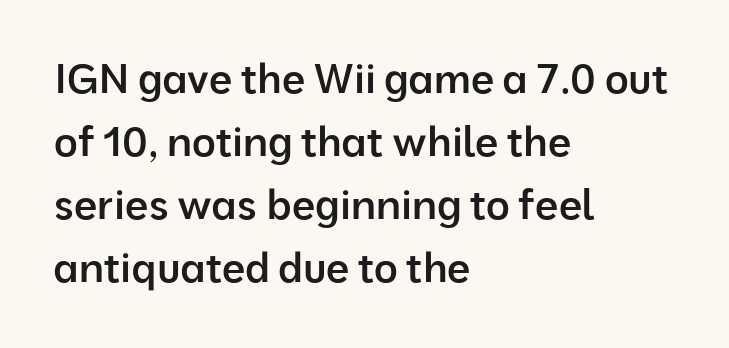
Q: Is the text bold? A: Semi-bold.
Q: Is the text italic (slanted)? A: No, it is upright.
Q: Is the typeface a serif or a sans-serif typeface? A: Sans-serif.
Q: Is the text underlined? A: No.
Q: How is the paragraph aligned? A: Left-aligned.
Q: Is the spacing between letters normal or unusually wide? A: Normal.
Q: Is the spacing between lines tight, normal or loose? A: Normal.
Q: Width (condensed, normal, or wide)? A: Normal.
Q: Stroke contrast? A: Low.
Q: x-height? A: Medium.
Q: Monospaced? A: No.
